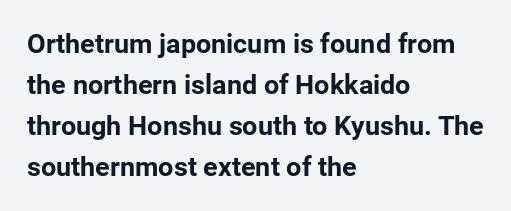
Q: Is the text bold? A: Yes.
Q: Is the text italic (slanted)? A: No, it is upright.
Q: Is the text underlined? A: No.
Q: How is the paragraph aligned? A: Left-aligned.
Q: Is the spacing between letters normal or unusually wide? A: Normal.
Q: Is the spacing between lines tight, normal or loose? A: Normal.
